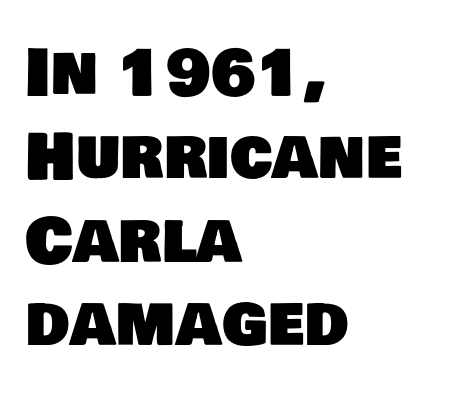
Q: Is the typeface a serif or a sans-serif typeface? A: Sans-serif.
Q: Is the text underlined? A: No.
Q: How is the paragraph aligned? A: Left-aligned.
Q: Is the spacing between letters normal or unusually wide? A: Normal.
Q: Is the spacing between lines tight, normal or loose? A: Normal.
Q: Width (condensed, normal, or wide)? A: Normal.
Q: Stroke contrast? A: Low.
Q: x-height? A: Large.
Q: Monospaced? A: No.
